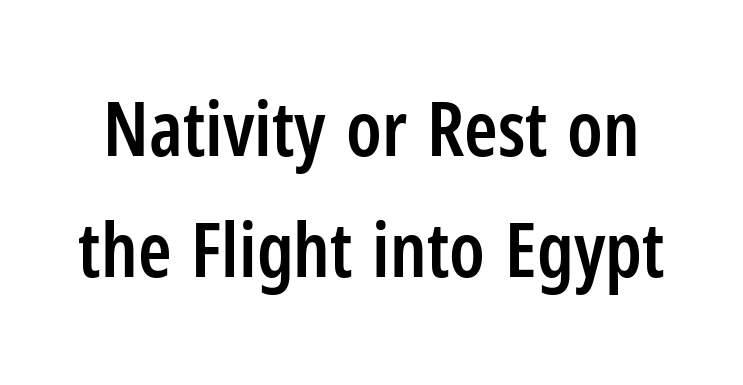
Q: Is the text bold? A: Semi-bold.
Q: Is the text italic (slanted)? A: No, it is upright.
Q: Is the typeface a serif or a sans-serif typeface? A: Sans-serif.
Q: Is the text underlined? A: No.
Q: Is the spacing between letters normal or unusually wide? A: Normal.
Q: Is the spacing between lines tight, normal or loose? A: Normal.
Q: Width (condensed, normal, or wide)? A: Condensed.
Q: Stroke contrast? A: Low.
Q: x-height? A: Medium.
Q: Monospaced? A: No.
